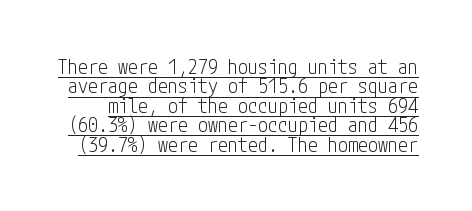
Short note: letters normally spaced. Is the stroke heavy? The answer is a plain regular-or-lighter. Line spacing here is tight. The letters stand upright; this is a roman face. A baseline rule has been typeset under these characters.
